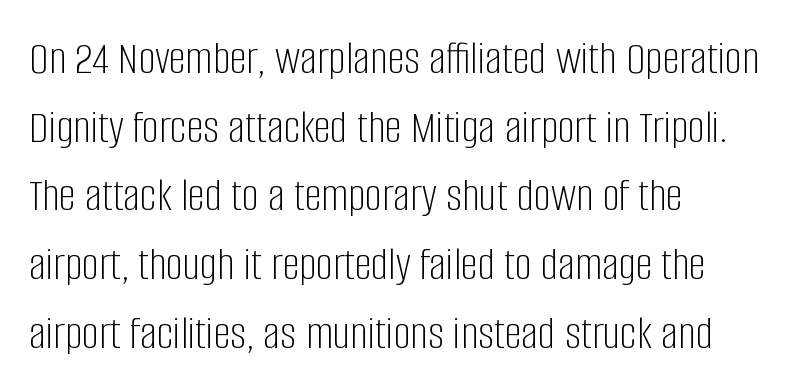
The image shows 48 px light, condensed sans-serif type, upright; set left-aligned, normal line spacing (1.43x), normal letter spacing, not underlined; low stroke contrast and a large x-height.
